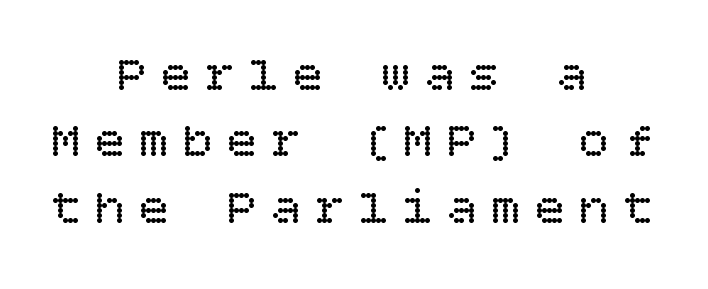
{"italic": "no", "bold": "no", "weight": "regular", "width": "normal", "stroke_contrast": "low", "x_height": "large", "underline": "no", "align": "center", "line_spacing": "normal", "line_spacing_ratio": 1.33, "letter_spacing": "wide", "letter_spacing_em": 0.28, "glyph_px": 50}
